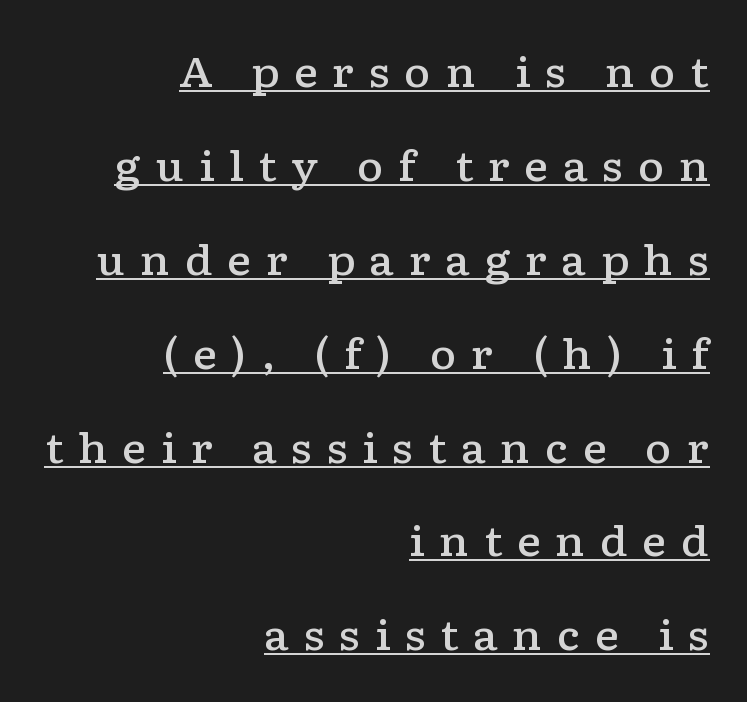
{"serif": "yes", "italic": "no", "bold": "semi", "weight": "semibold", "width": "wide", "stroke_contrast": "low", "x_height": "medium", "monospaced": "no", "underline": "yes", "align": "right", "line_spacing": "loose", "line_spacing_ratio": 2.29, "letter_spacing": "wide", "letter_spacing_em": 0.35, "glyph_px": 41}
